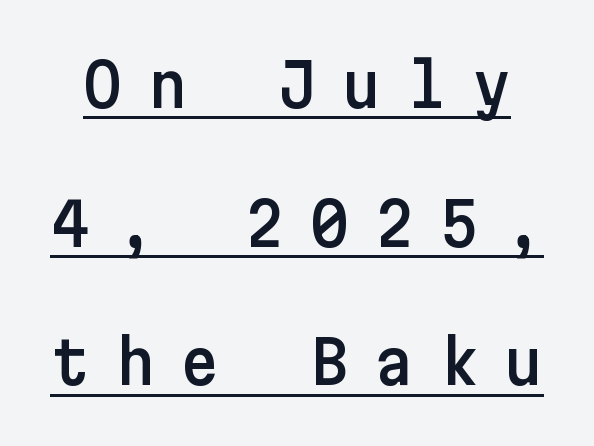
Q: Is the text italic (slanted)? A: No, it is upright.
Q: Is the typeface a serif or a sans-serif typeface? A: Sans-serif.
Q: Is the text underlined? A: Yes.
Q: Is the spacing between letters normal or unusually wide? A: Unusually wide.
Q: Is the spacing between lines tight, normal or loose? A: Loose.
Q: Width (condensed, normal, or wide)? A: Normal.
Q: Stroke contrast? A: Low.
Q: x-height? A: Medium.
